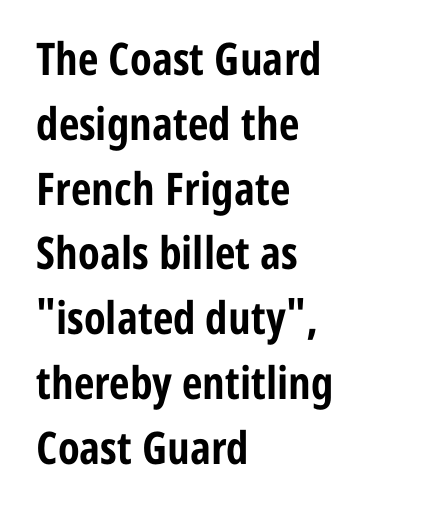
The image shows 45 px bold, condensed sans-serif type, upright; set left-aligned, normal line spacing (1.44x), normal letter spacing, not underlined; low stroke contrast and a medium x-height.
